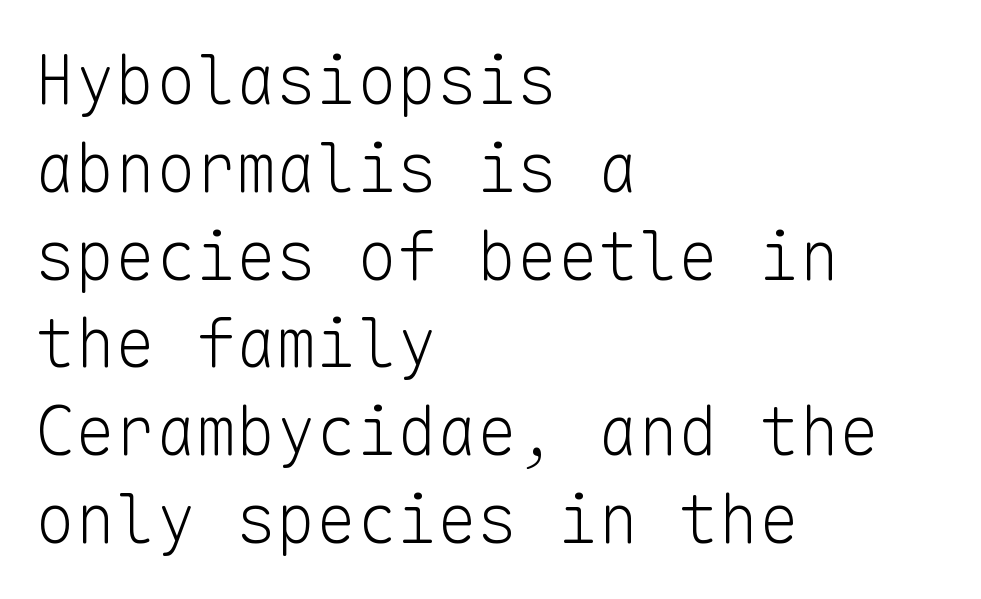
Q: Is the text bold? A: No.
Q: Is the text italic (slanted)? A: No, it is upright.
Q: Is the typeface a serif or a sans-serif typeface? A: Sans-serif.
Q: Is the text underlined? A: No.
Q: How is the paragraph aligned? A: Left-aligned.
Q: Is the spacing between letters normal or unusually wide? A: Normal.
Q: Is the spacing between lines tight, normal or loose? A: Normal.
Q: Width (condensed, normal, or wide)? A: Normal.
Q: Stroke contrast? A: Low.
Q: x-height? A: Medium.
Q: Monospaced? A: Yes.
